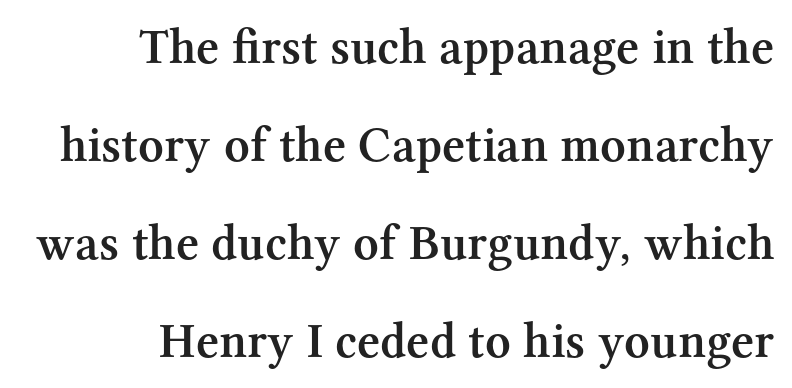
The image shows 50 px semibold serif type, upright; set right-aligned, loose line spacing (1.96x), normal letter spacing, not underlined; medium stroke contrast and a medium x-height.
